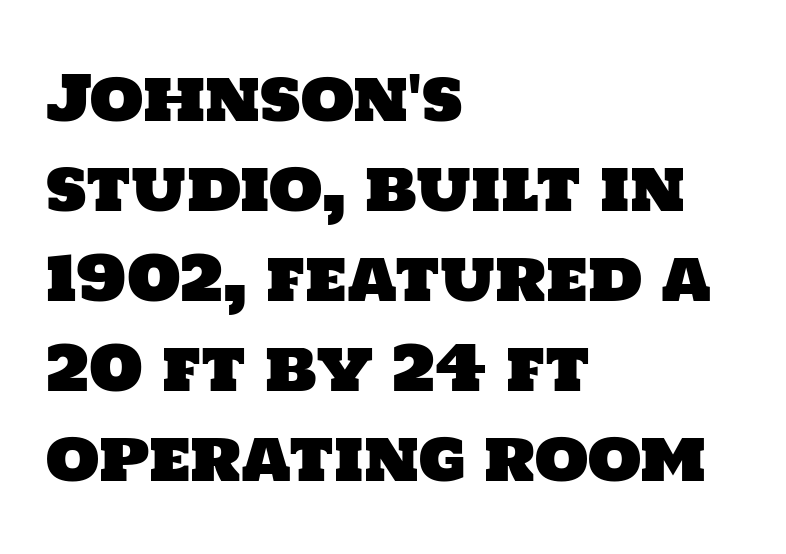
Characters follow at the spacing the type designer built in. Think of a printed novel: that variable character pitch is what you see here. Each line starts at the same left margin while the right side varies. Letters rest on an invisible, unmarked baseline.
